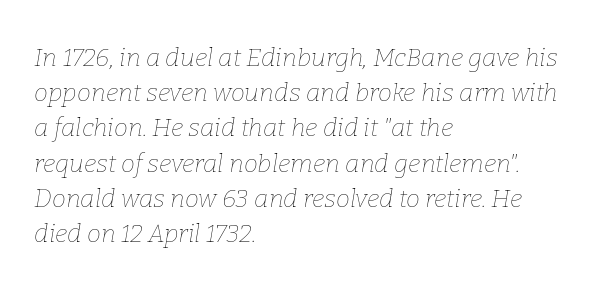
{"italic": "yes", "lean": "right", "slant_degrees": 9, "bold": "no", "underline": "no", "align": "left", "line_spacing": "normal", "line_spacing_ratio": 1.41, "letter_spacing": "normal", "letter_spacing_em": 0.0, "glyph_px": 25}
